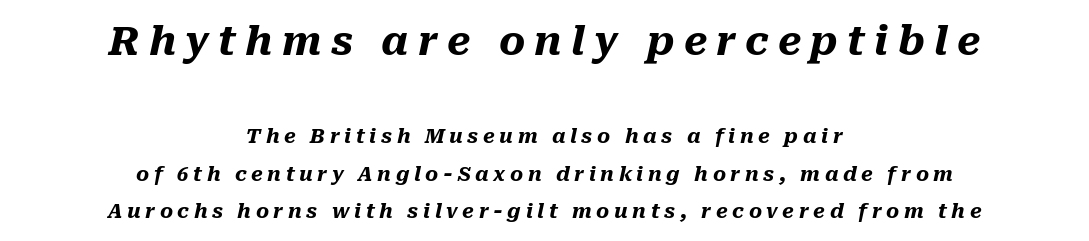
The gap between lines stays unmarked. In terms of posture, this sample is oblique. The typesetter chose a symmetrical, centered arrangement here. Here the glyphs are tracked loosely, breaking word shapes into spaced letters. Weight: bold.
